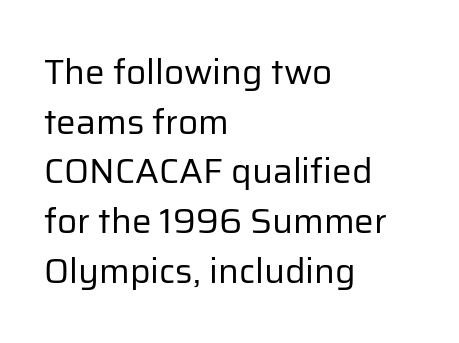
{"serif": "no", "italic": "no", "bold": "no", "weight": "regular", "width": "normal", "stroke_contrast": "low", "x_height": "medium", "monospaced": "no", "underline": "no", "align": "left", "line_spacing": "normal", "line_spacing_ratio": 1.42, "letter_spacing": "normal", "letter_spacing_em": 0.0, "glyph_px": 35}
